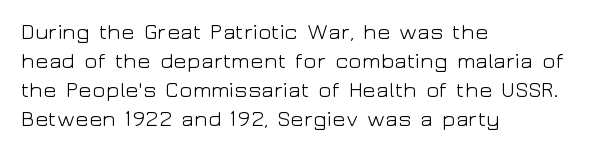
{"italic": "no", "bold": "no", "underline": "no", "align": "left", "line_spacing": "normal", "line_spacing_ratio": 1.32, "letter_spacing": "normal", "letter_spacing_em": 0.0, "glyph_px": 22}
